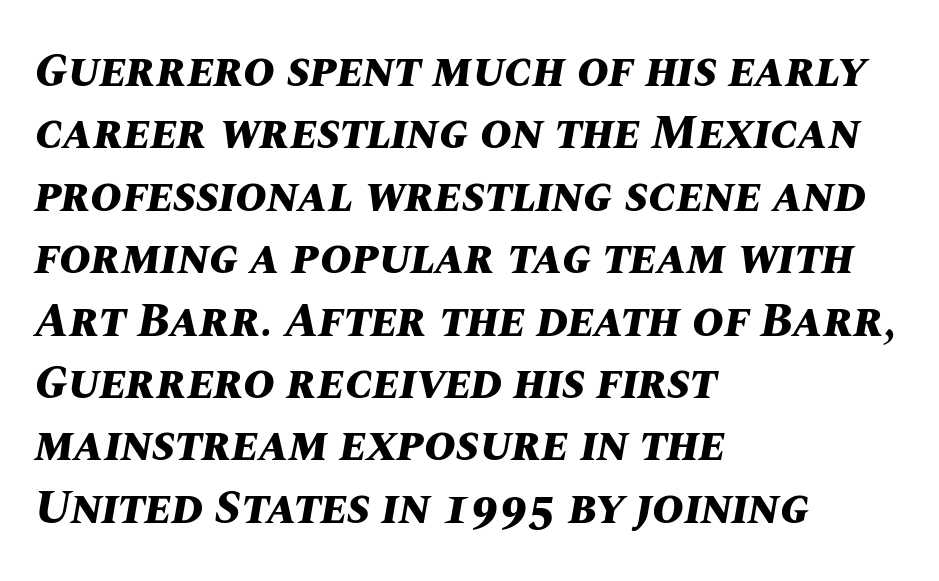
Compared with typical paragraphs, the rows here are spaced about the same. This is heavy type, rendered in bold. Lines of text with bare space underneath. These lines keep a tight, regular rhythm from letter to letter. Reading down the block, your eye returns to a fixed left position each line. Tall strokes in this sample are angled rather than plumb.
